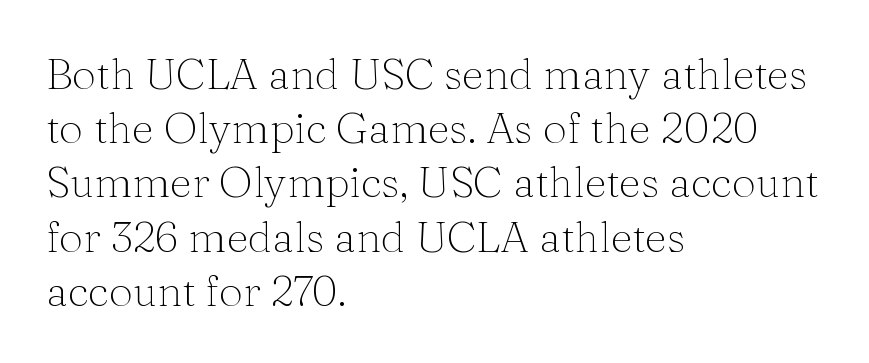
{"serif": "yes", "italic": "no", "bold": "no", "weight": "thin", "width": "normal", "stroke_contrast": "medium", "x_height": "medium", "monospaced": "no", "underline": "no", "align": "left", "line_spacing": "normal", "line_spacing_ratio": 1.26, "letter_spacing": "normal", "letter_spacing_em": 0.0, "glyph_px": 43}
